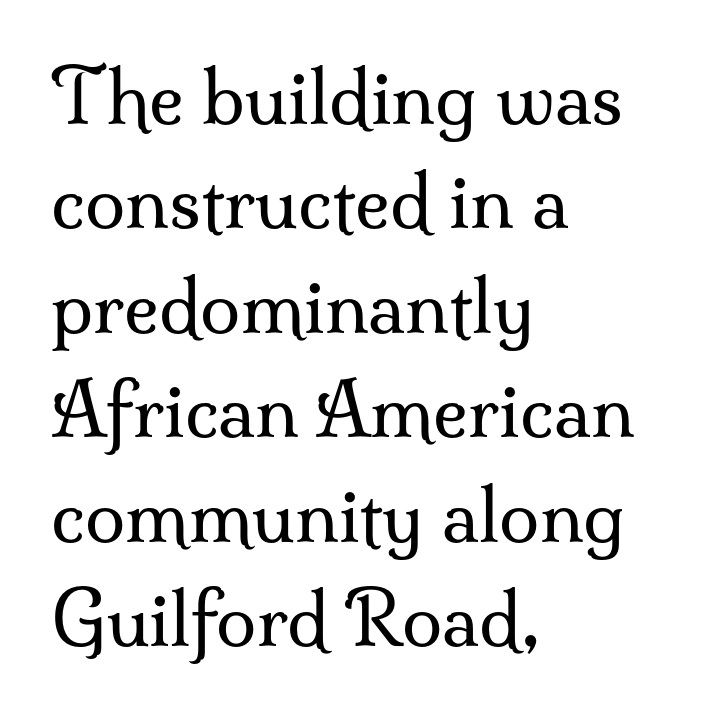
The image shows 73 px regular-weight serif type, upright; set left-aligned, normal line spacing (1.43x), normal letter spacing, not underlined; medium stroke contrast and a small x-height.
